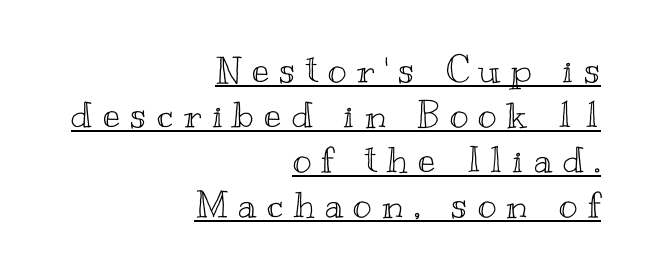
Think of a printed novel: that variable character pitch is what you see here. The block of text has a typical density, with ordinary space between rows. In terms of posture, this sample is upright. The letters are spread apart with noticeably loose tracking. In CSS terms this would be text-align: right.
